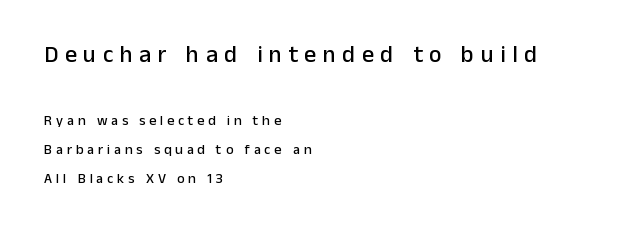
Letter spacing: wide. Just letters on the line, the space beneath them empty. Ordinary non-slanted type is in use. One glance says open: line gaps are wider than usual.
